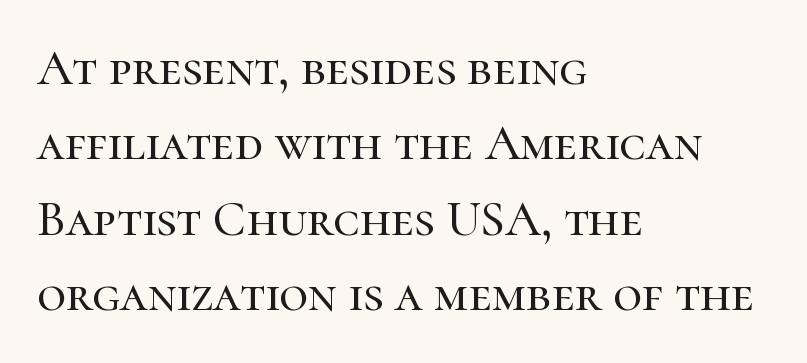
Typeset ragged right — the left edge is the straight one. What's the leading like? Ordinary, nothing unusual. The characters display serif detailing at their extremities. Spacing verdict: proportional, widths tailored to each character. Rendered with straight, roman letterforms.
